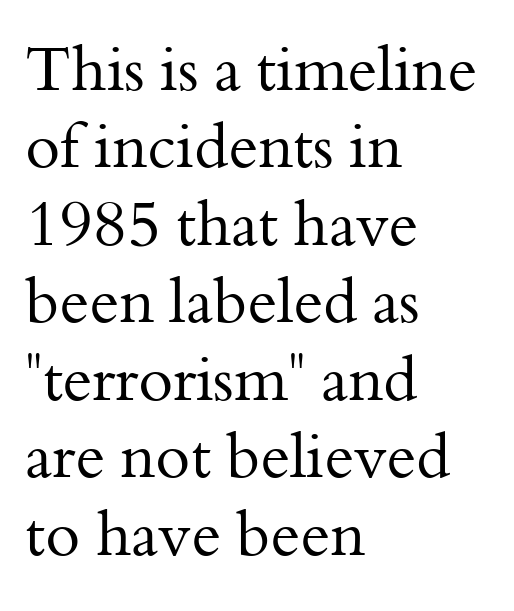
Q: Is the text bold? A: No.
Q: Is the text italic (slanted)? A: No, it is upright.
Q: Is the typeface a serif or a sans-serif typeface? A: Serif.
Q: Is the text underlined? A: No.
Q: How is the paragraph aligned? A: Left-aligned.
Q: Is the spacing between letters normal or unusually wide? A: Normal.
Q: Width (condensed, normal, or wide)? A: Normal.
Q: Stroke contrast? A: Medium.
Q: x-height? A: Small.
Q: Monospaced? A: No.
